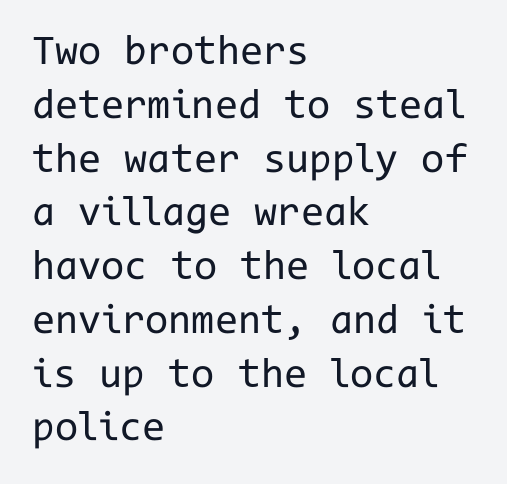
{"serif": "no", "italic": "no", "bold": "no", "weight": "regular", "width": "normal", "stroke_contrast": "low", "x_height": "medium", "monospaced": "yes", "underline": "no", "align": "left", "line_spacing": "normal", "line_spacing_ratio": 1.28, "letter_spacing": "normal", "letter_spacing_em": 0.0, "glyph_px": 42}
